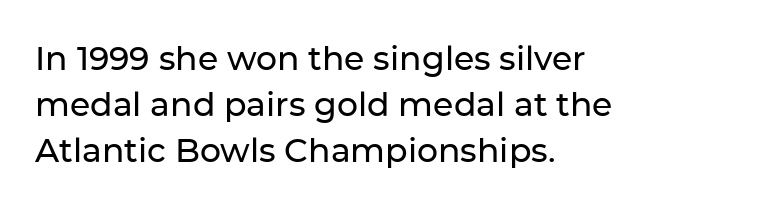
The image shows 33 px sans-serif type, upright; set left-aligned, normal line spacing (1.39x), normal letter spacing, not underlined; low stroke contrast and a medium x-height.
